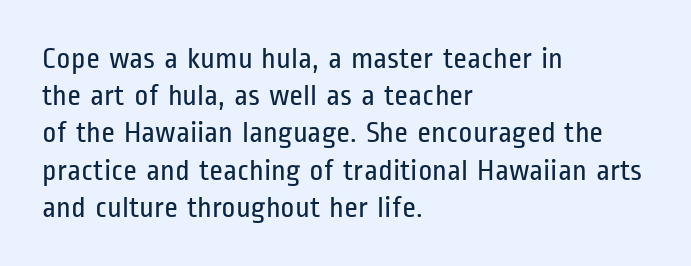
The rendering uses natural spacing where letterforms have individual widths. The typesetter chose a ragged-right arrangement here. Posture: straight, roman, zero tilt. Tracking here is standard; glyphs follow each other at the usual distance. The text was rendered using a sans face with plain stroke endings. Clear beneath every line of the passage.
